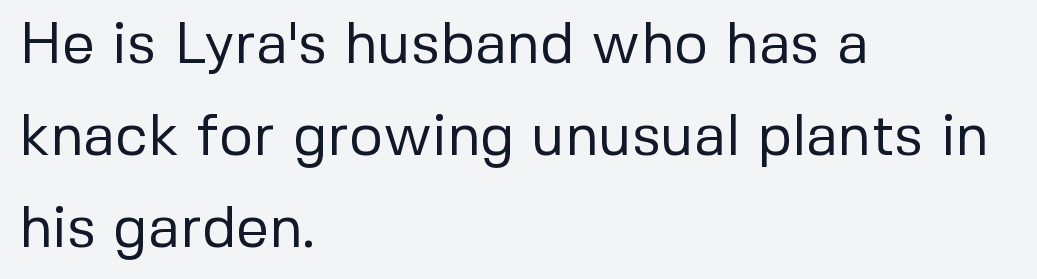
Does the copy run flush right? No — it runs flush left. The letters stand straight up with perfectly vertical stems. Do the characters align in a grid? No, the font is proportional. Bold? No — there's no thickening of the strokes. The face used here is a sans, in the tradition of grotesques and geometrics. No extra tracking has been applied to these lines.
